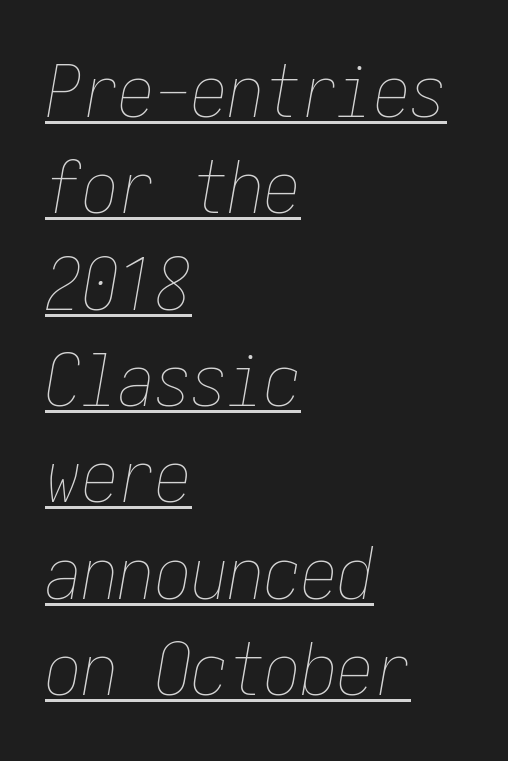
The image shows 73 px thin, condensed type, italic (leaning right); set left-aligned, normal line spacing (1.32x), normal letter spacing, underlined; low stroke contrast and a medium x-height.
